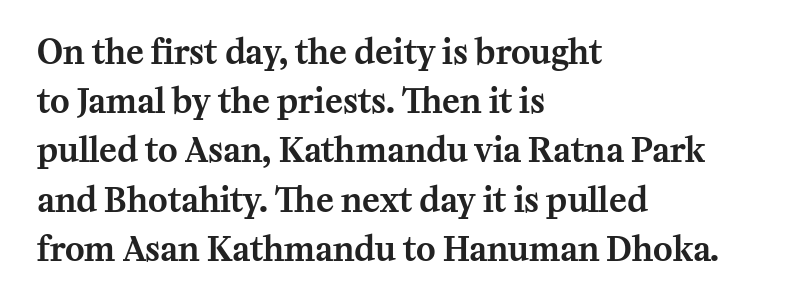
The image shows 33 px serif type, upright; set left-aligned, normal line spacing (1.49x), normal letter spacing, not underlined; medium stroke contrast and a medium x-height.
